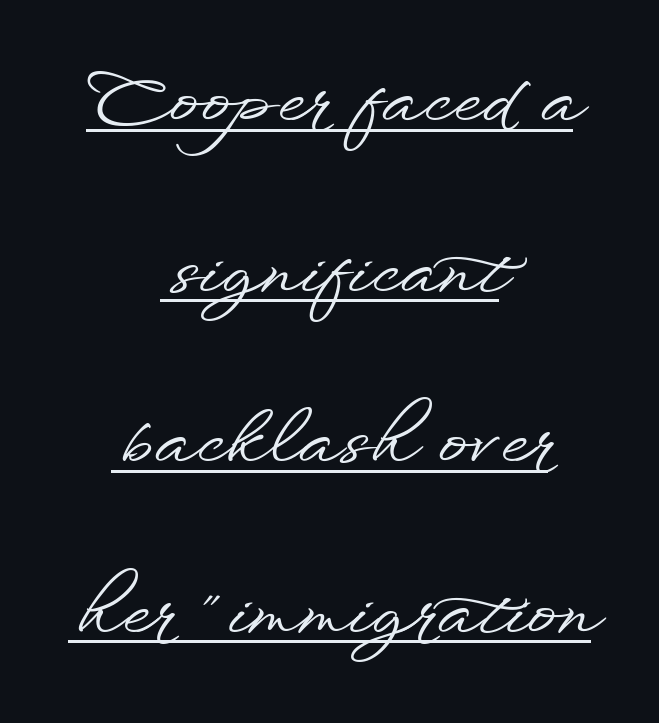
These lines are rendered in a variable-pitch font. Are there feet on the stems? There aren't — it's a sans. A typographer would call this underscored text. In terms of letterspacing, this is plain default setting. The paragraph shown floats in the horizontal middle.
